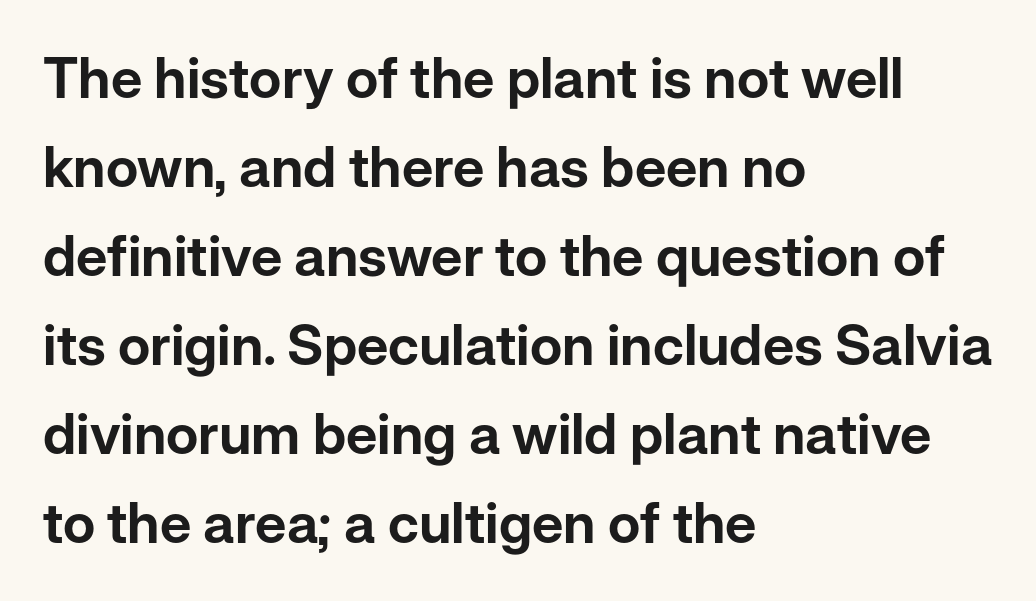
Q: Is the text italic (slanted)? A: No, it is upright.
Q: Is the typeface a serif or a sans-serif typeface? A: Sans-serif.
Q: Is the text underlined? A: No.
Q: How is the paragraph aligned? A: Left-aligned.
Q: Is the spacing between letters normal or unusually wide? A: Normal.
Q: Is the spacing between lines tight, normal or loose? A: Normal.
Q: Width (condensed, normal, or wide)? A: Normal.
Q: Stroke contrast? A: Low.
Q: x-height? A: Medium.
Q: Monospaced? A: No.
